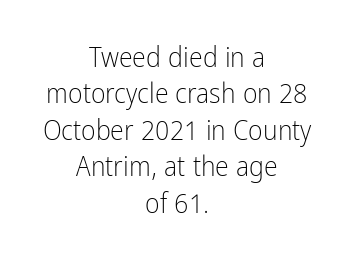
Honestly, the row spacing looks completely unremarkable. Honestly, the letter spacing is just normal — you wouldn't notice it. These lines are composed in type without serifs. The setting favours the middle, as headings and verse often do. A light-to-regular cut is what we see here. Each letter keeps its own natural width here, so spacing adapts to shape.
